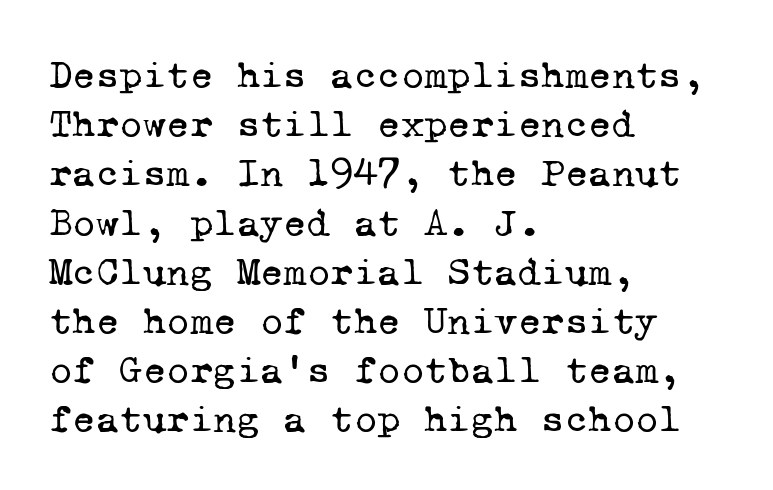
Q: Is the text bold? A: No.
Q: Is the typeface a serif or a sans-serif typeface? A: Serif.
Q: Is the text underlined? A: No.
Q: How is the paragraph aligned? A: Left-aligned.
Q: Is the spacing between letters normal or unusually wide? A: Normal.
Q: Width (condensed, normal, or wide)? A: Normal.
Q: Stroke contrast? A: Low.
Q: x-height? A: Medium.
Q: Monospaced? A: Yes.
